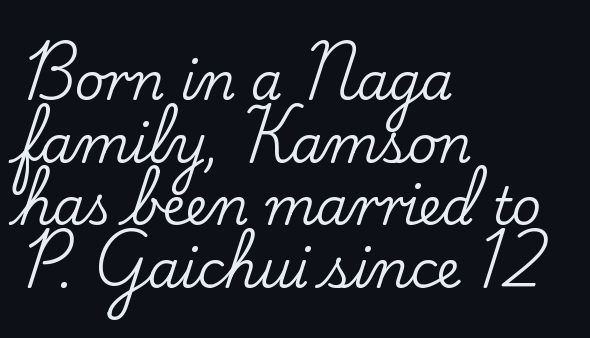
Q: Is the text italic (slanted)? A: Yes.
Q: Is the typeface a serif or a sans-serif typeface? A: Serif.
Q: Is the text underlined? A: No.
Q: How is the paragraph aligned? A: Left-aligned.
Q: Is the spacing between letters normal or unusually wide? A: Normal.
Q: Width (condensed, normal, or wide)? A: Normal.
Q: Stroke contrast? A: Low.
Q: x-height? A: Small.
Q: Monospaced? A: No.
